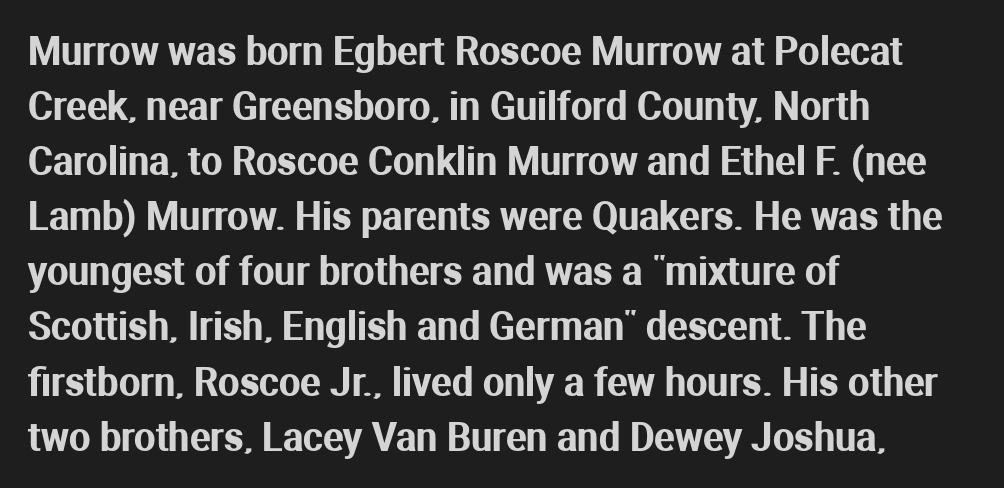
The image shows 38 px sans-serif type, upright; set left-aligned, normal line spacing (1.45x), normal letter spacing, not underlined; medium stroke contrast and a medium x-height.
